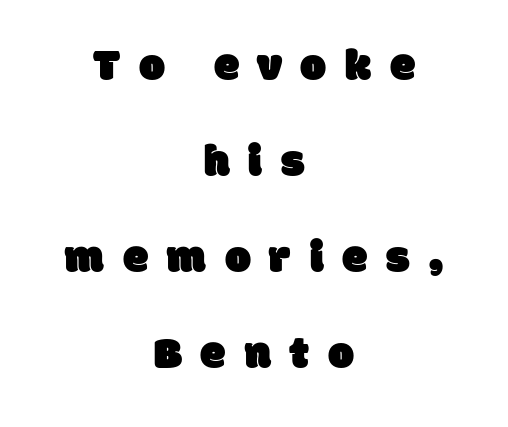
{"serif": "no", "width": "normal", "stroke_contrast": "low", "x_height": "large", "monospaced": "no", "underline": "no", "align": "center", "line_spacing": "loose", "line_spacing_ratio": 2.09, "letter_spacing": "wide", "letter_spacing_em": 0.41, "glyph_px": 46}
